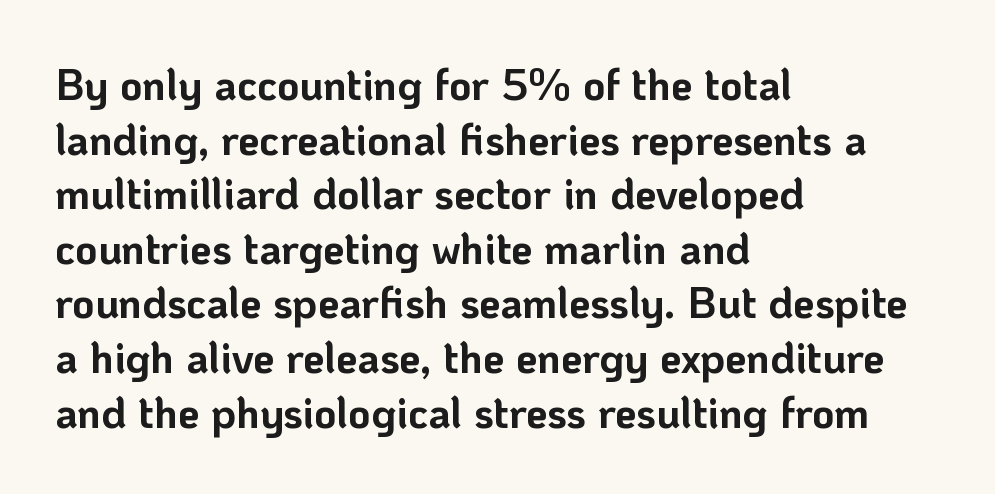
{"serif": "no", "italic": "no", "bold": "yes", "weight": "bold", "width": "normal", "stroke_contrast": "low", "x_height": "medium", "monospaced": "no", "underline": "no", "align": "left", "line_spacing": "normal", "line_spacing_ratio": 1.27, "letter_spacing": "normal", "letter_spacing_em": 0.0, "glyph_px": 43}
